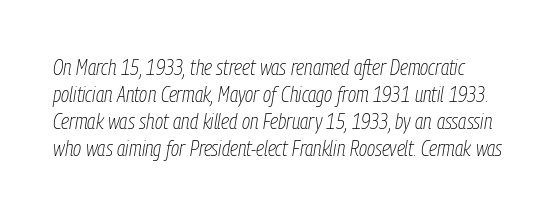
{"italic": "yes", "lean": "right", "slant_degrees": 9, "bold": "no", "underline": "no", "line_spacing_ratio": 1.22, "letter_spacing": "normal", "letter_spacing_em": 0.0, "glyph_px": 22}
